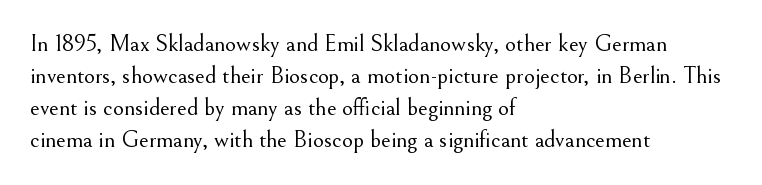
Q: Is the text bold? A: No.
Q: Is the text italic (slanted)? A: No, it is upright.
Q: Is the text underlined? A: No.
Q: How is the paragraph aligned? A: Left-aligned.
Q: Is the spacing between letters normal or unusually wide? A: Normal.
Q: Is the spacing between lines tight, normal or loose? A: Normal.
